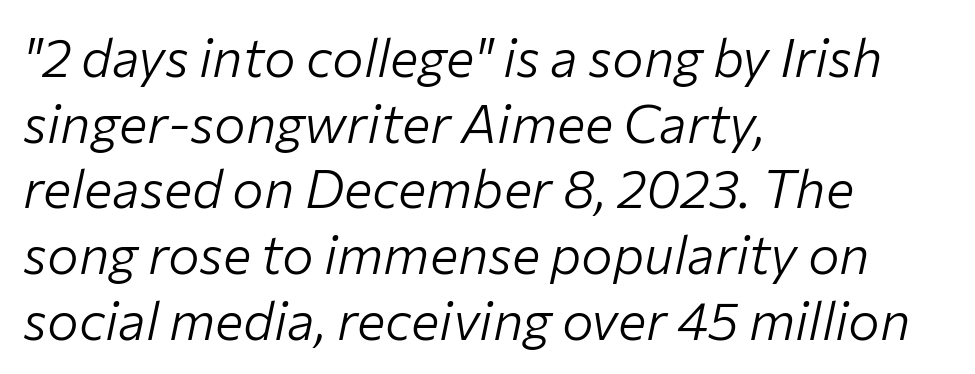
Italic? Definitely — the glyphs are oblique. Spacing verdict: proportional, widths tailored to each character. Decoration check: the copy has no underline. Casual observation: everything's shoved over to the left. Weight: in the light-to-regular range. Spacing between characters is what you'd get straight out of the box.
